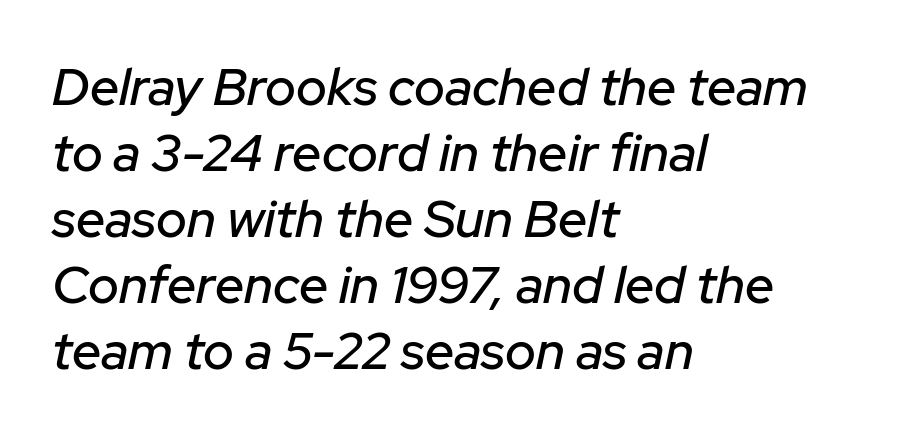
Q: Is the text italic (slanted)? A: Yes, it leans right by about 12 degrees.
Q: Is the text underlined? A: No.
Q: How is the paragraph aligned? A: Left-aligned.
Q: Is the spacing between letters normal or unusually wide? A: Normal.
Q: Is the spacing between lines tight, normal or loose? A: Normal.
Q: Width (condensed, normal, or wide)? A: Normal.
Q: Stroke contrast? A: Low.
Q: x-height? A: Medium.
Q: Monospaced? A: No.
